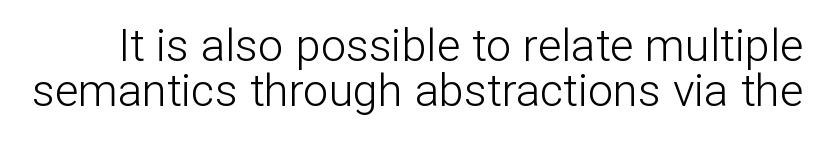
Posture: upright roman. This rendering leaves character spacing at its baseline value. Looks like regular typesetting: each glyph gets only the width it needs. Interline gaps are noticeably narrow in this sample. This rendering employs a face without finishing strokes, i.e., a sans-serif.
